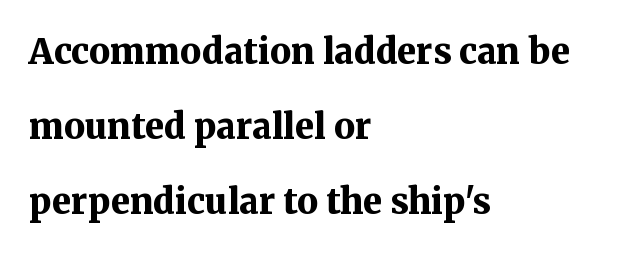
{"serif": "yes", "italic": "no", "bold": "yes", "weight": "bold", "width": "normal", "stroke_contrast": "medium", "x_height": "medium", "monospaced": "no", "underline": "no", "align": "left", "line_spacing": "loose", "line_spacing_ratio": 2.15, "letter_spacing": "normal", "letter_spacing_em": 0.0, "glyph_px": 35}
